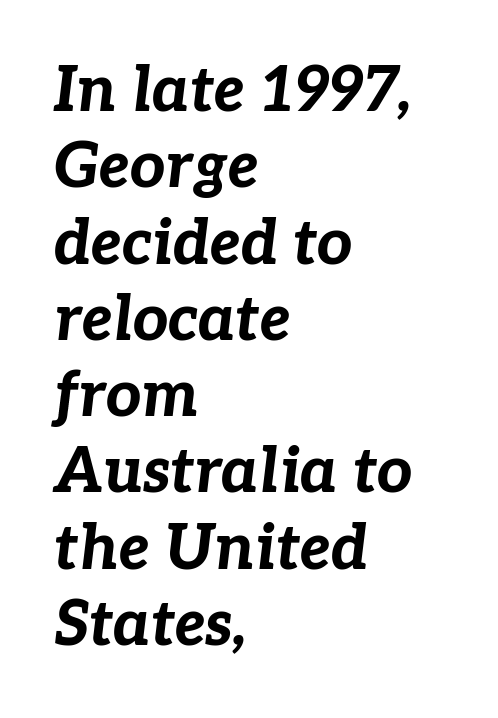
Q: Is the text bold? A: Yes.
Q: Is the text italic (slanted)? A: Yes, it leans right by about 7 degrees.
Q: Is the text underlined? A: No.
Q: How is the paragraph aligned? A: Left-aligned.
Q: Is the spacing between letters normal or unusually wide? A: Normal.
Q: Width (condensed, normal, or wide)? A: Normal.
Q: Stroke contrast? A: Low.
Q: x-height? A: Medium.
Q: Monospaced? A: No.
